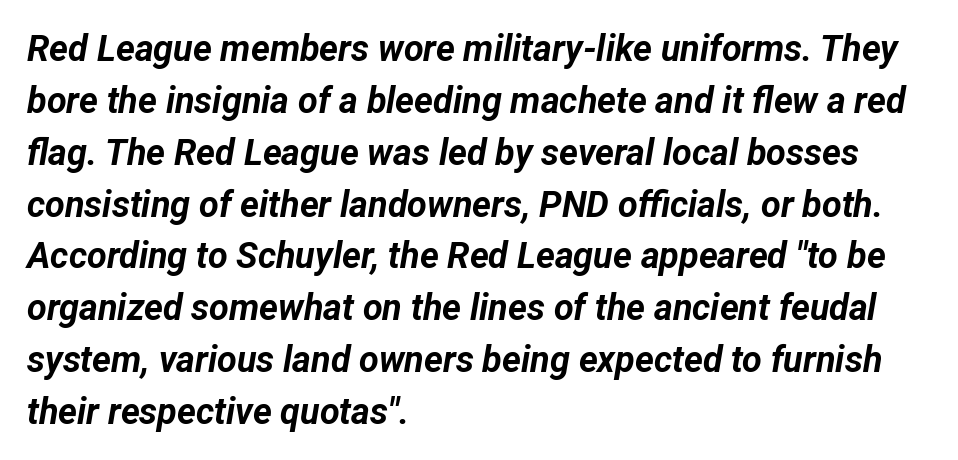
{"italic": "yes", "lean": "right", "slant_degrees": 12, "bold": "yes", "weight": "bold", "width": "normal", "stroke_contrast": "low", "x_height": "medium", "monospaced": "no", "underline": "no", "align": "left", "line_spacing": "normal", "line_spacing_ratio": 1.44, "letter_spacing": "normal", "letter_spacing_em": 0.0, "glyph_px": 36}
